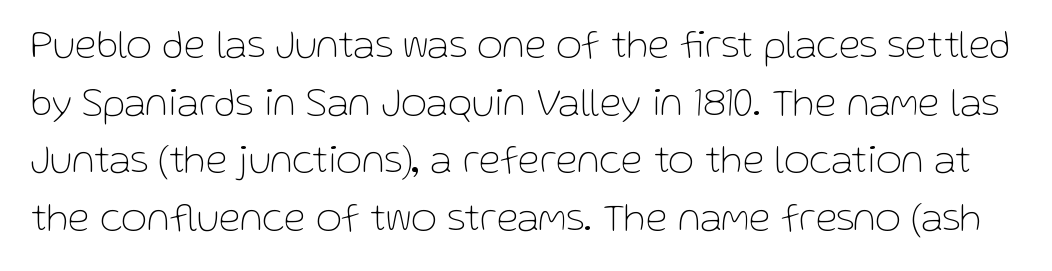
This sample has the flowing, uneven cadence of proportional lettering. Each new line begins a customary step beneath the previous one. Is the type heavy? It reads as light-to-regular instead. A typesetter would call this zero additional tracking. This is sans-serif lettering, the kind often seen on screens and signage.
